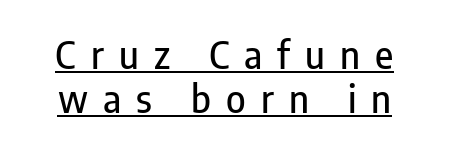
The horizontal fit of the characters is loose and conspicuously gappy. Check where the strokes stop: nothing finishes them off — pure sans. In terms of posture, this sample is upright. The letters advance in unequal steps, a hallmark of proportional type. Notice how a bar underscores the lettering throughout.
